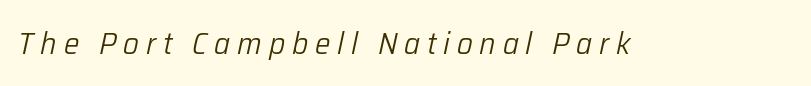
The image shows 31 px light type, italic (leaning right); set unusually wide letter spacing (+0.22 em), not underlined; low stroke contrast and a medium x-height.
